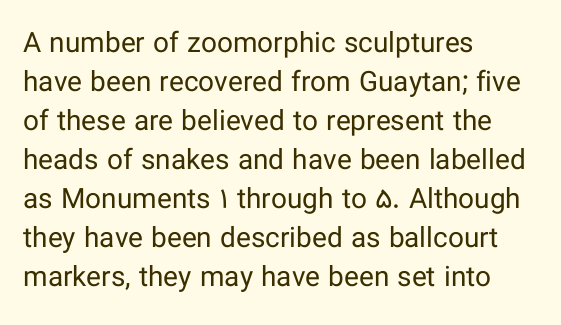
{"serif": "no", "italic": "no", "bold": "no", "weight": "regular", "width": "normal", "stroke_contrast": "low", "x_height": "medium", "monospaced": "no", "underline": "no", "align": "left", "line_spacing": "normal", "line_spacing_ratio": 1.39, "letter_spacing": "normal", "letter_spacing_em": 0.0, "glyph_px": 28}
